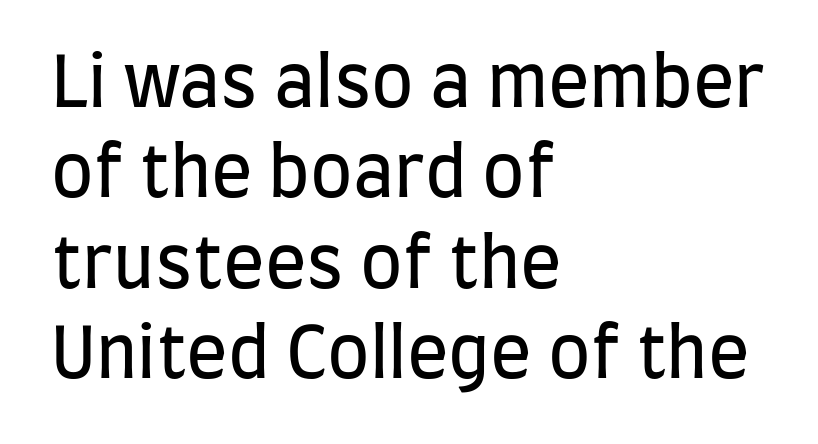
Q: Is the text bold? A: No.
Q: Is the text italic (slanted)? A: No, it is upright.
Q: Is the typeface a serif or a sans-serif typeface? A: Sans-serif.
Q: Is the text underlined? A: No.
Q: How is the paragraph aligned? A: Left-aligned.
Q: Is the spacing between letters normal or unusually wide? A: Normal.
Q: Is the spacing between lines tight, normal or loose? A: Normal.
Q: Width (condensed, normal, or wide)? A: Condensed.
Q: Stroke contrast? A: Low.
Q: x-height? A: Large.
Q: Monospaced? A: No.
